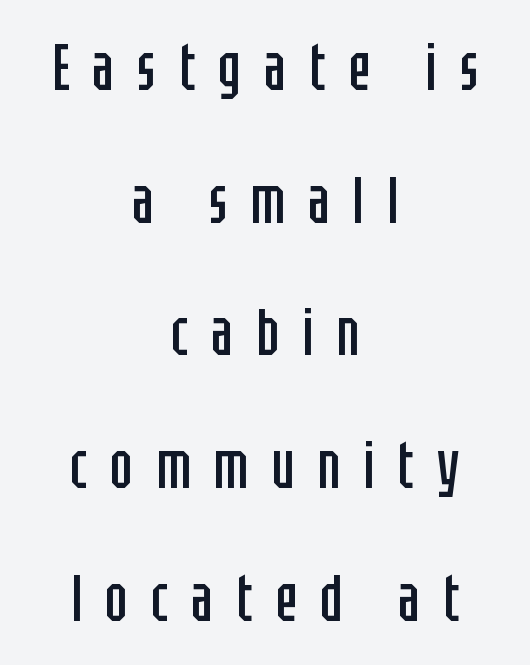
Q: Is the text bold? A: No.
Q: Is the text italic (slanted)? A: No, it is upright.
Q: Is the typeface a serif or a sans-serif typeface? A: Sans-serif.
Q: Is the text underlined? A: No.
Q: How is the paragraph aligned? A: Centered.
Q: Is the spacing between letters normal or unusually wide? A: Unusually wide.
Q: Is the spacing between lines tight, normal or loose? A: Loose.
Q: Width (condensed, normal, or wide)? A: Condensed.
Q: Stroke contrast? A: Low.
Q: x-height? A: Large.
Q: Monospaced? A: No.
